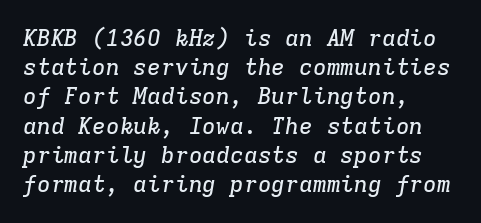
{"italic": "yes", "lean": "right", "slant_degrees": 9, "underline": "no", "align": "left", "line_spacing": "normal", "line_spacing_ratio": 1.27, "letter_spacing": "normal", "letter_spacing_em": 0.0, "glyph_px": 23}
